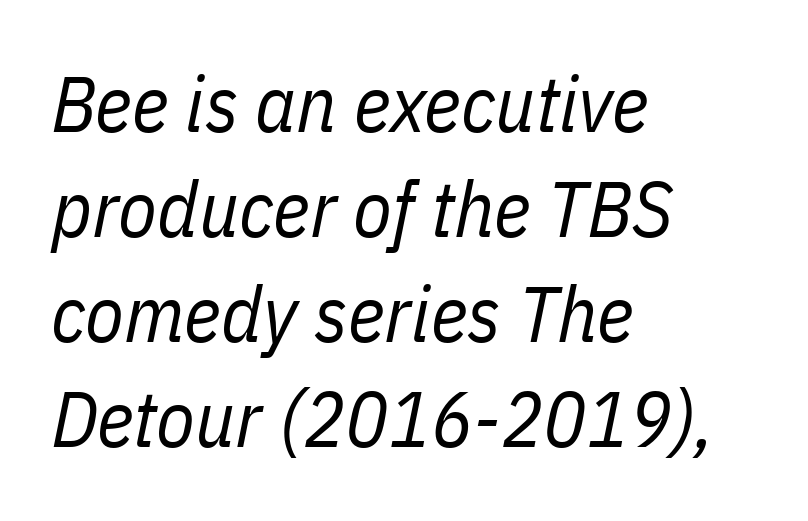
{"italic": "yes", "lean": "right", "slant_degrees": 11, "bold": "no", "weight": "regular", "width": "condensed", "stroke_contrast": "low", "x_height": "medium", "monospaced": "no", "underline": "no", "align": "left", "line_spacing": "normal", "line_spacing_ratio": 1.33, "letter_spacing": "normal", "letter_spacing_em": 0.0, "glyph_px": 79}
